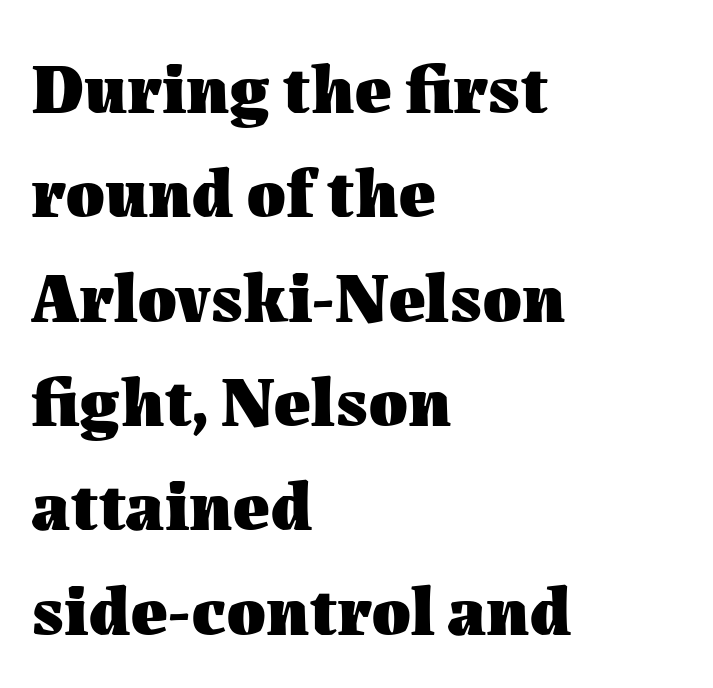
A student would call this left alignment; a typographer would say flush left, rag right. Rule under the text: the space is simply empty. Inter-character spacing is left at the font's built-in metrics. If you drew a line through each stem, it would be perfectly vertical.
